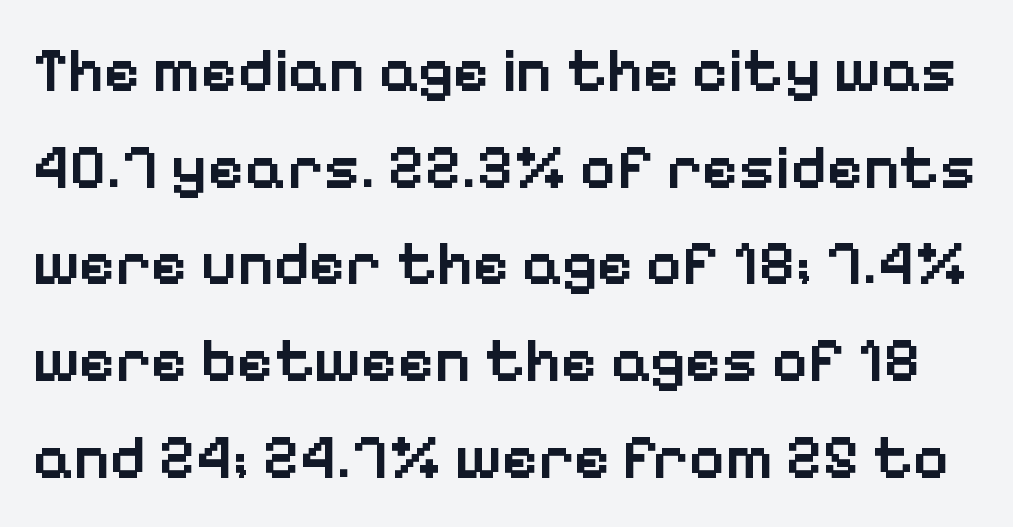
Rule under the text: the space is simply empty. In terms of weight, the rendering is demibold, just under bold. The vertical gap from one line to the next is medium. The letters carry no serifs — their stems end cleanly without finishing strokes. This sample uses plain, unmodified letter spacing. In terms of posture, this sample is upright.
